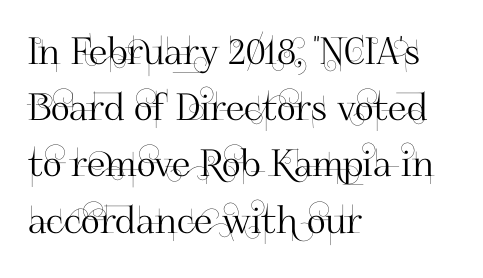
{"serif": "no", "italic": "no", "width": "normal", "stroke_contrast": "high", "x_height": "small", "monospaced": "no", "underline": "no", "align": "left", "line_spacing": "normal", "line_spacing_ratio": 1.52, "letter_spacing": "normal", "letter_spacing_em": 0.0, "glyph_px": 37}
